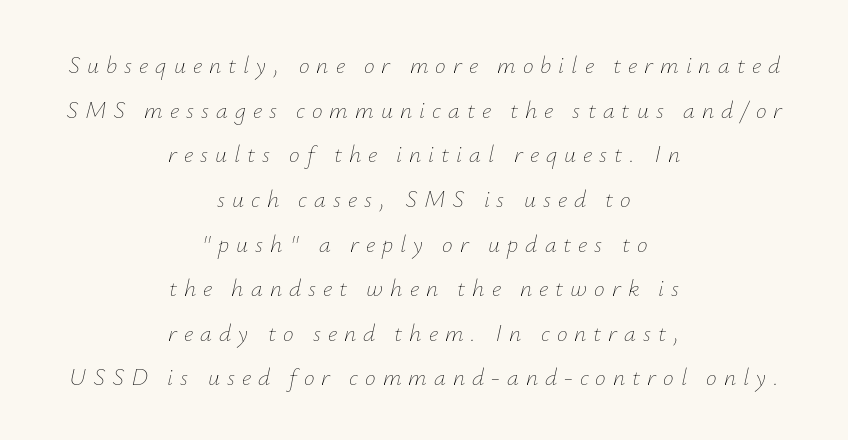
The image shows 24 px text type, italic (leaning right); set centered, line spacing 1.86x, unusually wide letter spacing (+0.29 em), not underlined.
